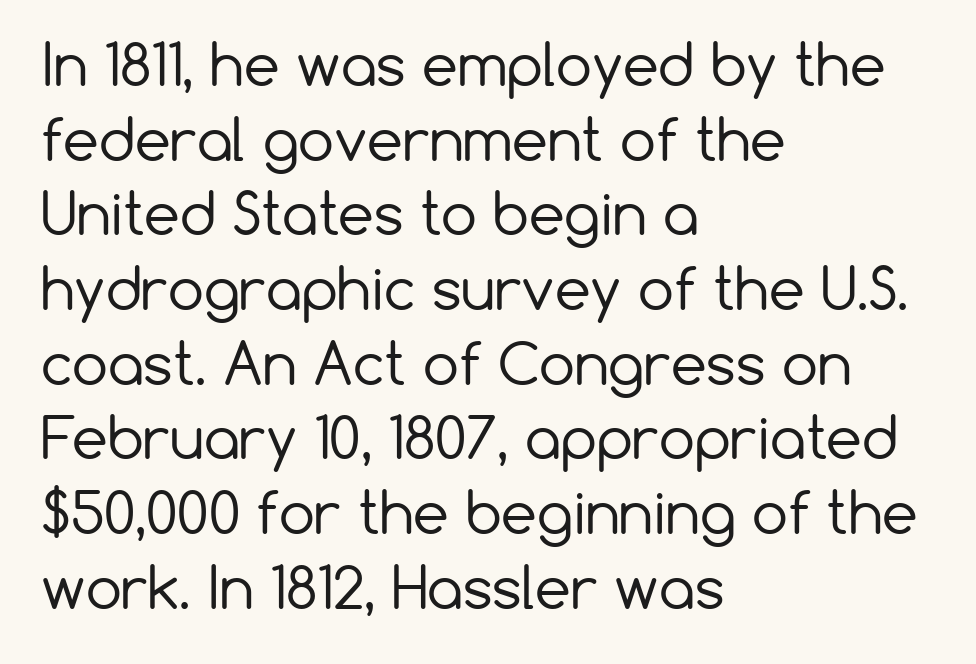
Honestly, the row spacing looks completely unremarkable. Layout note: lines flush left. The area under the type is left untouched. Character widths vary here, with narrow letters taking less room than wide ones. Characters remain perfectly vertical along every line.
